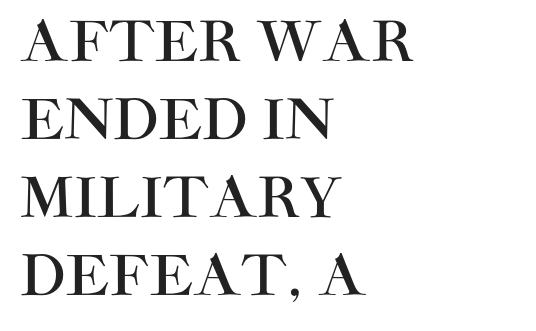
The image shows 55 px sans-serif type, upright; set left-aligned, normal line spacing (1.42x), normal letter spacing, not underlined; high stroke contrast and a large x-height.
